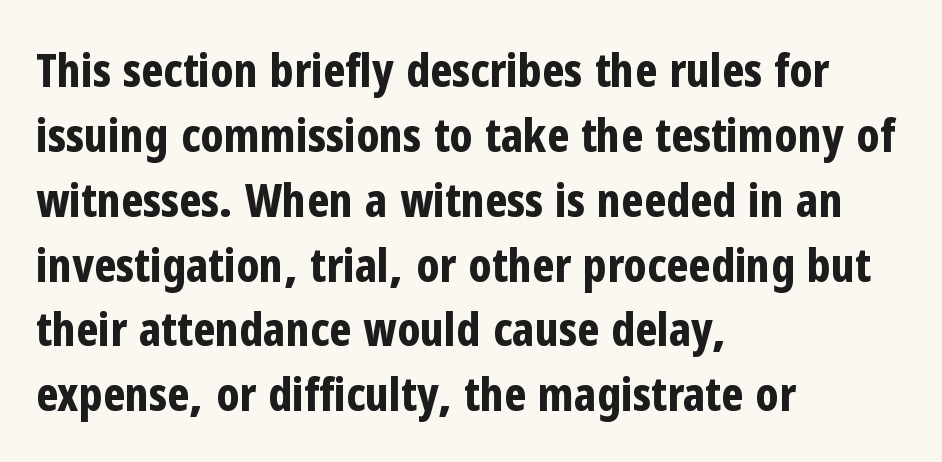
The glyphs in this specimen are sans serif. Varying glyph widths throughout — classic text-font behaviour. Here the glyphs are tracked normally, forming tight word shapes. A clean baseline with only descenders dipping below it. Honestly, the row spacing looks completely unremarkable. A full-strength bold gives these letters their thick strokes.
